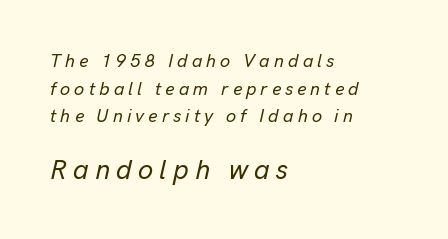
{"italic": "yes", "lean": "right", "slant_degrees": 13, "underline": "no", "align": "left", "line_spacing": "normal", "line_spacing_ratio": 1.53, "letter_spacing": "wide", "letter_spacing_em": 0.23, "larger_block": "second", "size_ratio": 1.5, "glyph_px": 27}
